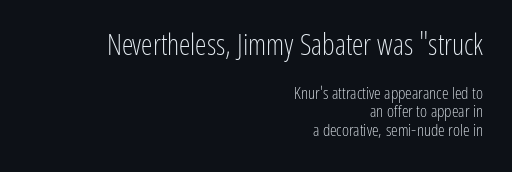
Is the block centered? No — it sits flush against the right margin. Bigger letters appear in the top chunk; the bottom chunk is reduced. The gaps between neighbouring characters are ordinary and unremarkable. The words here are not underlined.
